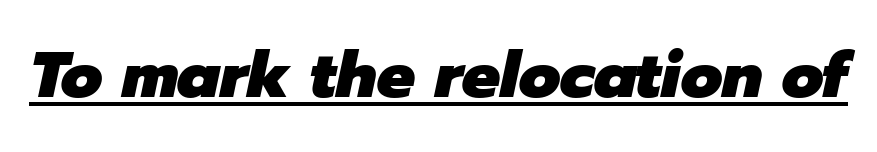
The image shows 64 px heavy type, italic (leaning right); set normal letter spacing, underlined; low stroke contrast and a medium x-height.
